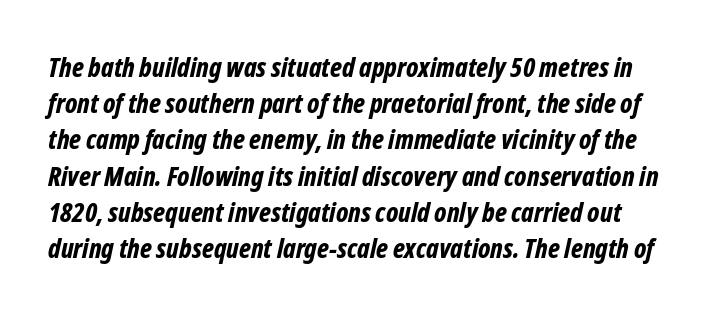
If you drew a line through each stem, it would be angled. Evenly set lines give the paragraph a standard silhouette. This sample uses plain, unmodified letter spacing. Typographic density is high because the face is bold.
